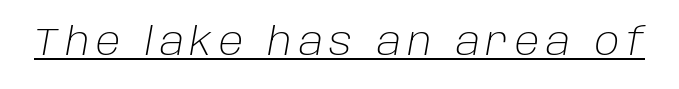
{"italic": "yes", "lean": "right", "slant_degrees": 10, "bold": "no", "weight": "light", "width": "normal", "stroke_contrast": "low", "x_height": "large", "monospaced": "no", "underline": "yes", "glyph_px": 38}
